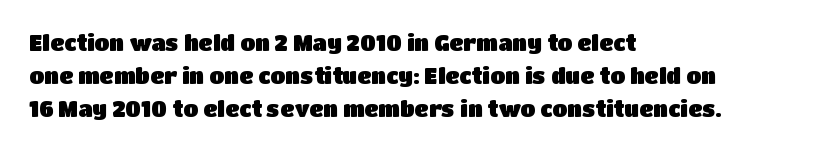
Q: Is the text italic (slanted)? A: No, it is upright.
Q: Is the text underlined? A: No.
Q: How is the paragraph aligned? A: Left-aligned.
Q: Is the spacing between letters normal or unusually wide? A: Normal.
Q: Is the spacing between lines tight, normal or loose? A: Normal.
